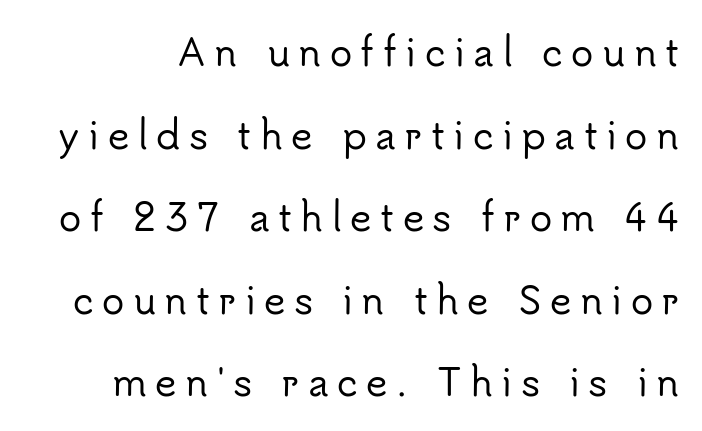
Q: Is the text italic (slanted)? A: No, it is upright.
Q: Is the typeface a serif or a sans-serif typeface? A: Sans-serif.
Q: Is the text underlined? A: No.
Q: Is the spacing between letters normal or unusually wide? A: Unusually wide.
Q: Is the spacing between lines tight, normal or loose? A: Loose.
Q: Width (condensed, normal, or wide)? A: Normal.
Q: Stroke contrast? A: Low.
Q: x-height? A: Small.
Q: Monospaced? A: No.
